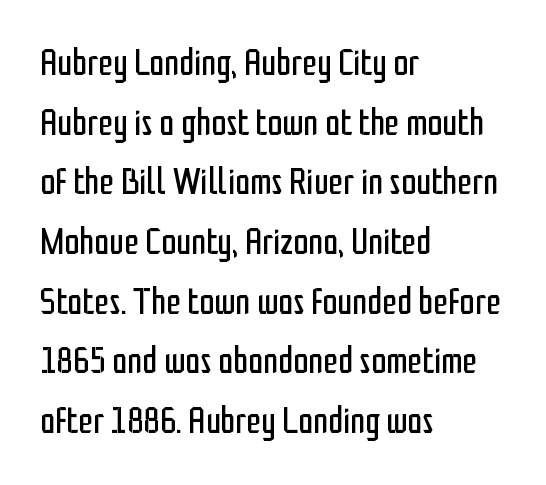
The image shows 38 px regular-weight, condensed sans-serif type, upright; set left-aligned, normal line spacing (1.57x), normal letter spacing, not underlined; low stroke contrast and a medium x-height.
